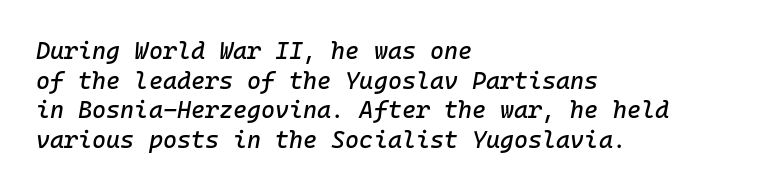
The image shows 24 px text type, italic (leaning right); set left-aligned, line spacing 1.23x, normal letter spacing, not underlined.
